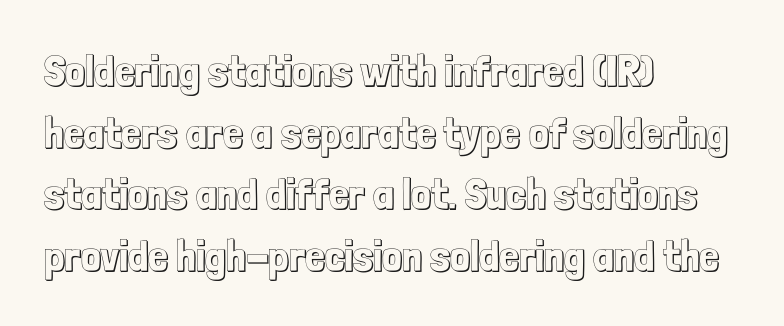
The image shows 44 px condensed type, upright; set left-aligned, normal line spacing (1.4x), normal letter spacing, not underlined; a medium x-height.
